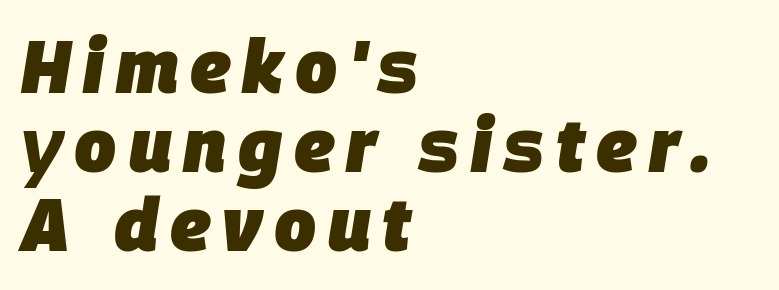
The image shows 74 px heavy type, italic (leaning right); set left-aligned, tight line spacing (1.07x), not underlined; low stroke contrast and a large x-height.
